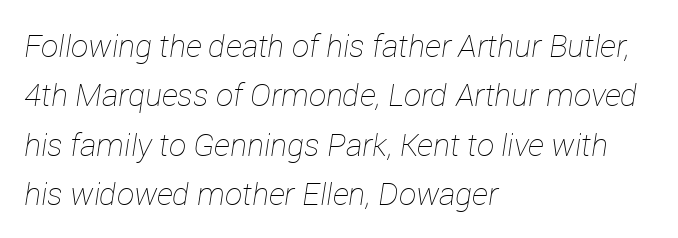
The image shows 31 px thin type, italic (leaning right); set left-aligned, normal line spacing (1.59x), normal letter spacing, not underlined; low stroke contrast and a medium x-height.
